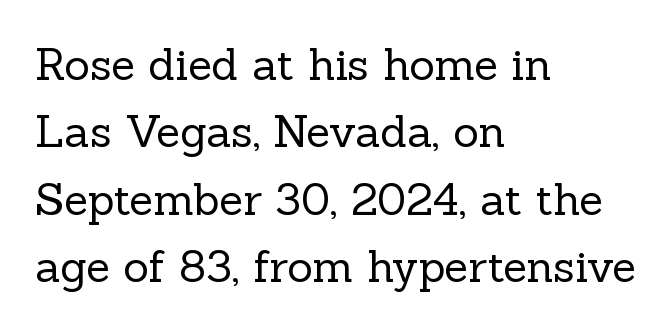
{"serif": "yes", "italic": "no", "bold": "no", "weight": "regular", "width": "normal", "x_height": "medium", "monospaced": "no", "underline": "no", "align": "left", "line_spacing": "normal", "line_spacing_ratio": 1.53, "letter_spacing": "normal", "letter_spacing_em": 0.0, "glyph_px": 44}
